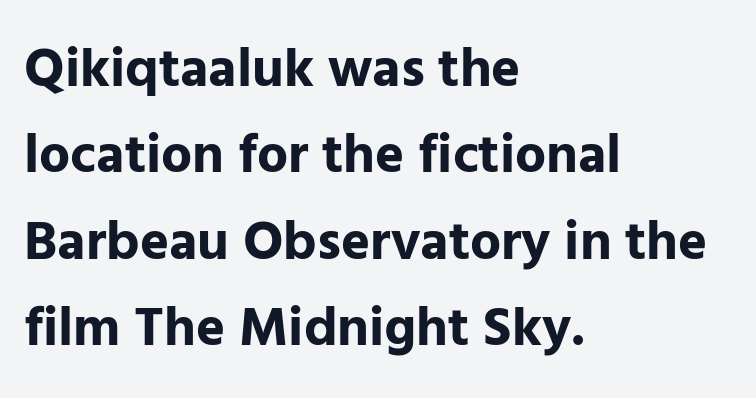
The image shows 55 px bold sans-serif type, upright; set left-aligned, normal line spacing (1.57x), normal letter spacing, not underlined; low stroke contrast and a medium x-height.
